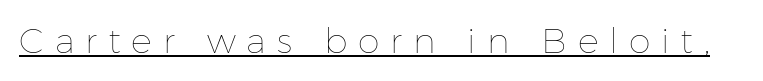
{"italic": "no", "bold": "no", "weight": "thin", "width": "normal", "stroke_contrast": "low", "x_height": "medium", "monospaced": "no", "underline": "yes", "letter_spacing": "wide", "letter_spacing_em": 0.31, "glyph_px": 35}
